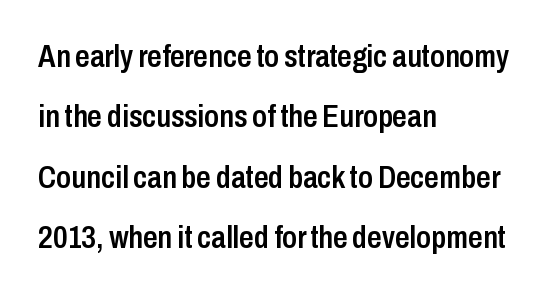
These lines are composed in type without serifs. Beneath every word, the page is bare. This rendering uses left alignment, leaving the right contour irregular. Look at the tracking — it's just the regular setting, nothing added.
